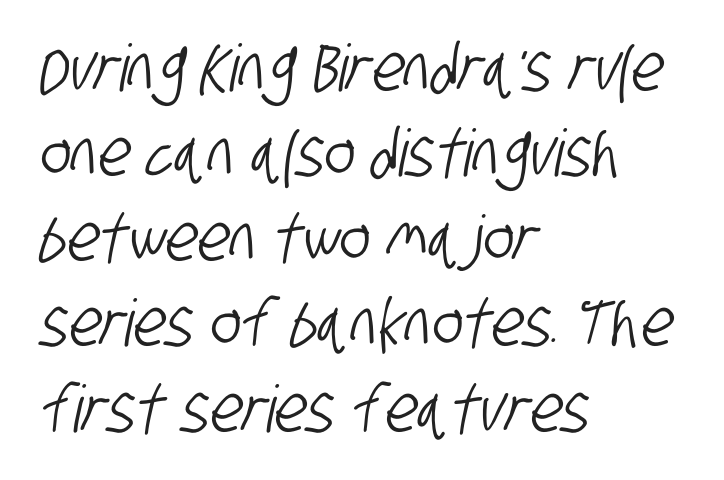
The image shows 65 px condensed sans-serif type; set left-aligned, normal line spacing (1.31x), normal letter spacing, not underlined; low stroke contrast and a large x-height.
